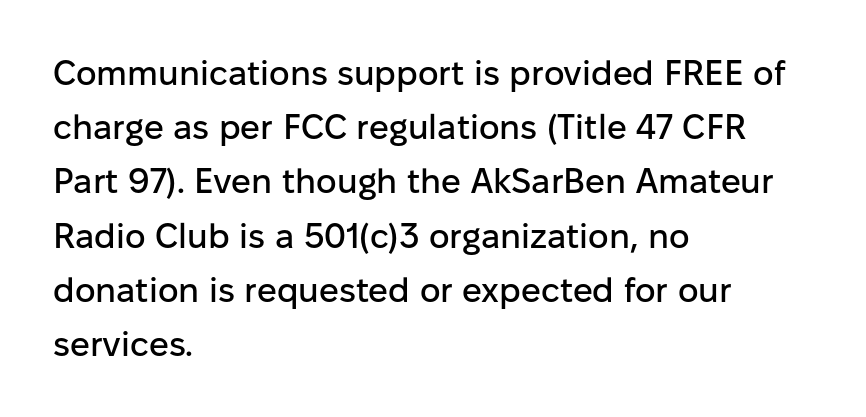
What's the leading like? Ordinary, nothing unusual. In terms of letterspacing, this is plain default setting. Is this a fixed-width face? No — the glyphs have proportional, varying widths. In CSS terms this would be text-align: left. A clean baseline with only descenders dipping below it. Check where the strokes stop: nothing finishes them off — pure sans.
